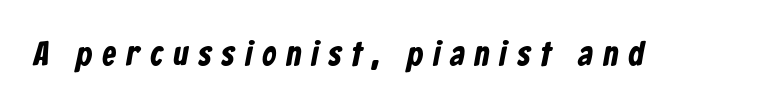
The image shows 34 px condensed sans-serif type; set unusually wide letter spacing (+0.31 em), not underlined; low stroke contrast and a medium x-height.
